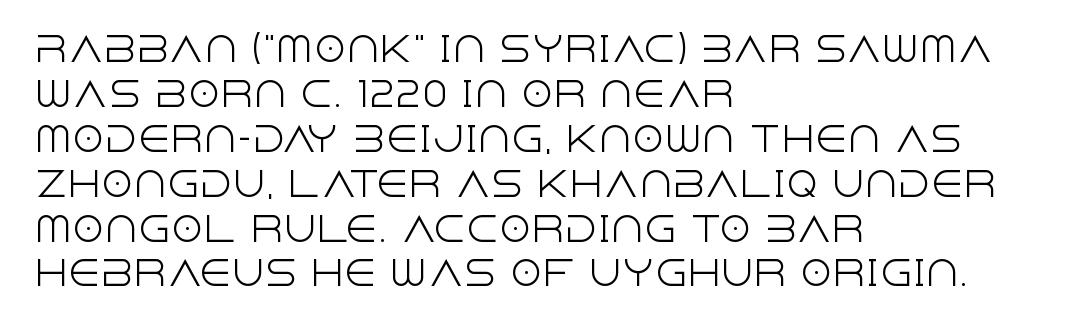
Q: Is the text bold? A: No.
Q: Is the text italic (slanted)? A: No, it is upright.
Q: Is the typeface a serif or a sans-serif typeface? A: Sans-serif.
Q: Is the text underlined? A: No.
Q: How is the paragraph aligned? A: Left-aligned.
Q: Is the spacing between letters normal or unusually wide? A: Normal.
Q: Is the spacing between lines tight, normal or loose? A: Normal.
Q: Width (condensed, normal, or wide)? A: Normal.
Q: x-height? A: Large.
Q: Monospaced? A: No.
